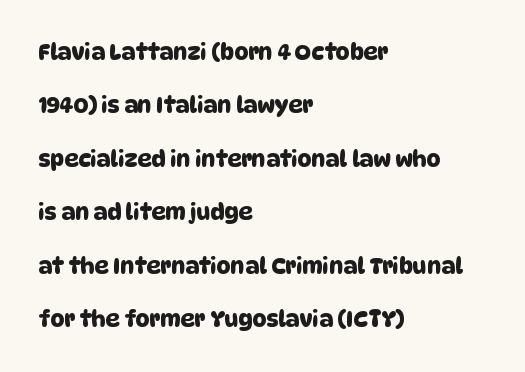
If you drew a ruler down the left edge, every line would touch it. Regarding leading, the lines here are spaced well apart. Anything drawn beneath the words? Only blank space. You could call the tracking neutral — neither tight nor loose.
